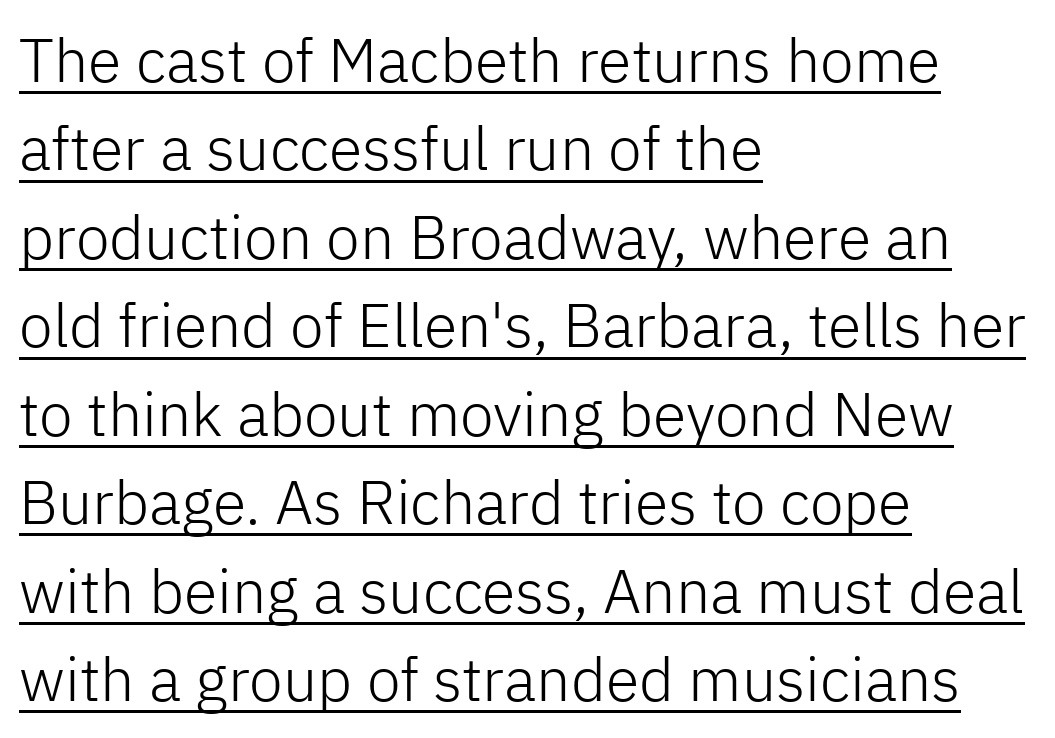
The image shows 61 px light sans-serif type, upright; set left-aligned, normal line spacing (1.45x), normal letter spacing, underlined; low stroke contrast and a medium x-height.
